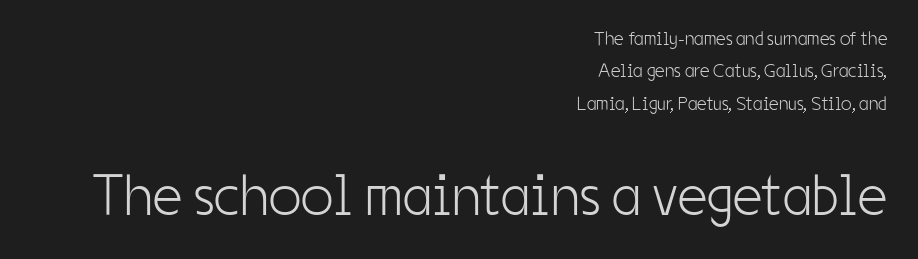
A sans-serif font was chosen for this passage. Note the varied advance widths — an 'i' is clearly narrower than an 'm'. Compared with typical body copy, the letter spacing here is the same. Decoration check: the copy has no underline. Block two is the big one; block one sits smaller above it. The rows are spaced the way most documents space them.
